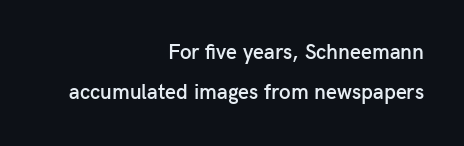
{"italic": "no", "bold": "semi", "underline": "no", "align": "right", "line_spacing": "loose", "line_spacing_ratio": 1.9, "letter_spacing": "normal", "letter_spacing_em": 0.0, "glyph_px": 21}
